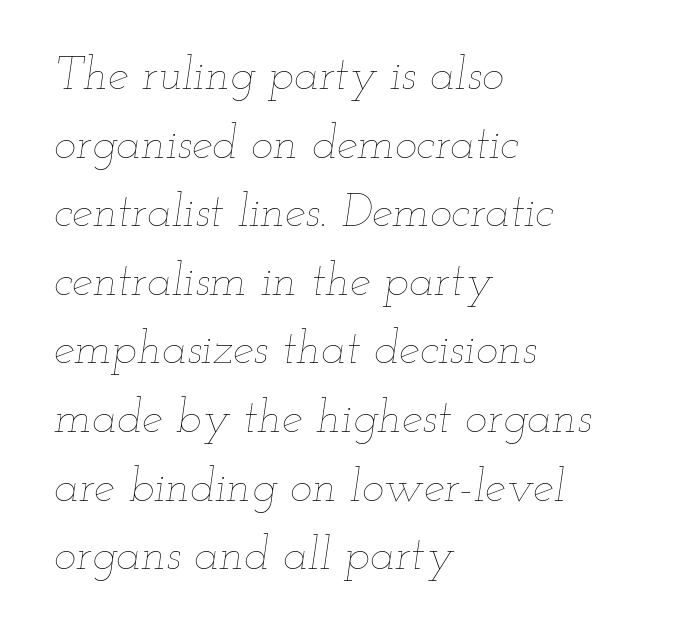
Think of a printed novel: that variable character pitch is what you see here. The lines are quadded left. Stems here are at most as thick as an everyday book face. The passage shown leans; its letterforms are oblique. The passage shown has conventional tracking throughout.
